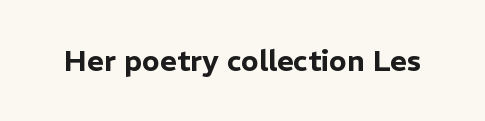
{"serif": "no", "italic": "no", "width": "normal", "stroke_contrast": "low", "x_height": "medium", "monospaced": "no", "underline": "no", "letter_spacing": "normal", "letter_spacing_em": 0.0, "glyph_px": 29}
